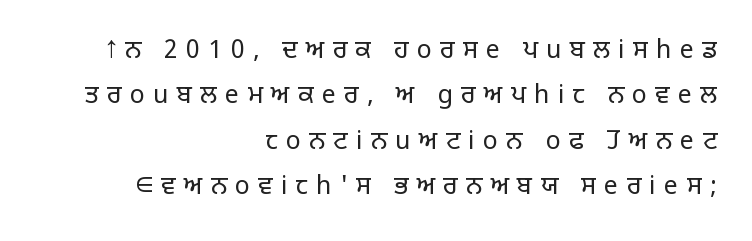
Q: Is the text bold? A: No.
Q: Is the text italic (slanted)? A: No, it is upright.
Q: Is the text underlined? A: No.
Q: How is the paragraph aligned? A: Right-aligned.
Q: Is the spacing between letters normal or unusually wide? A: Unusually wide.
